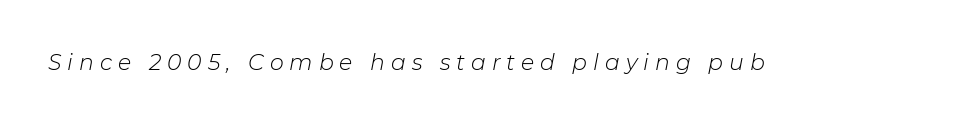
Style check: oblique. Students, note that the glyphs here are deliberately spaced far apart. Summary of weight: not heavy and not bold. Type without underlining.
